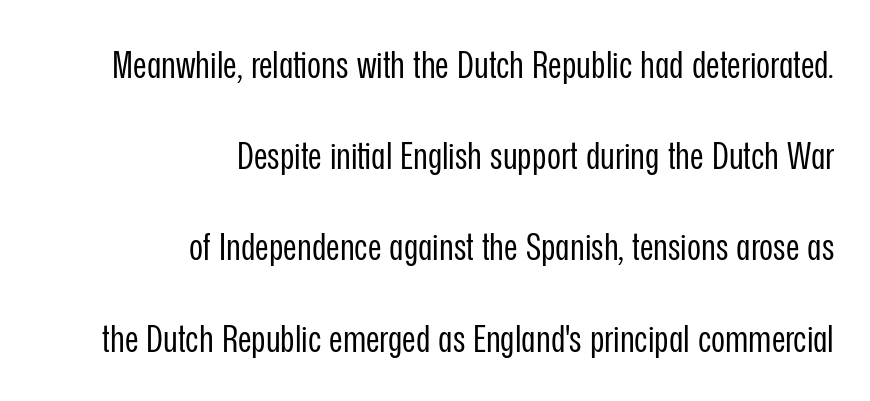
The image shows 38 px regular-weight, condensed sans-serif type, upright; set right-aligned, loose line spacing (2.4x), normal letter spacing, not underlined; low stroke contrast and a medium x-height.
